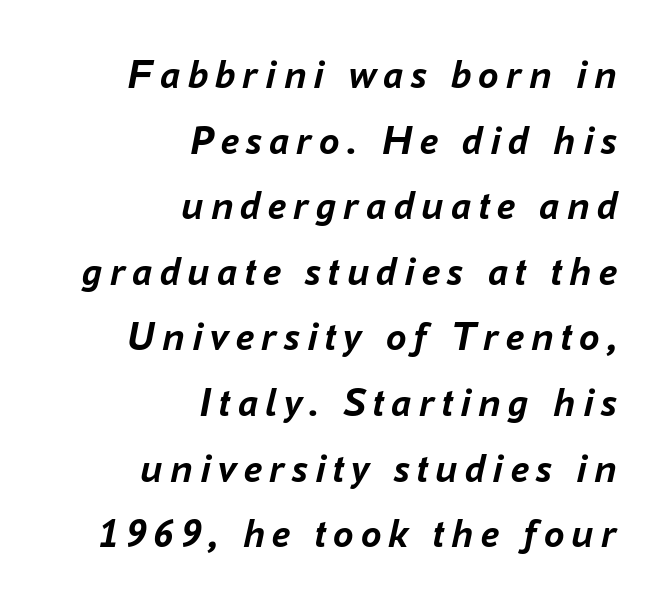
Q: Is the text bold? A: Yes.
Q: Is the text italic (slanted)? A: Yes, it leans right by about 16 degrees.
Q: Is the text underlined? A: No.
Q: How is the paragraph aligned? A: Right-aligned.
Q: Is the spacing between lines tight, normal or loose? A: Normal.
Q: Width (condensed, normal, or wide)? A: Normal.
Q: Stroke contrast? A: Low.
Q: x-height? A: Medium.
Q: Monospaced? A: No.
